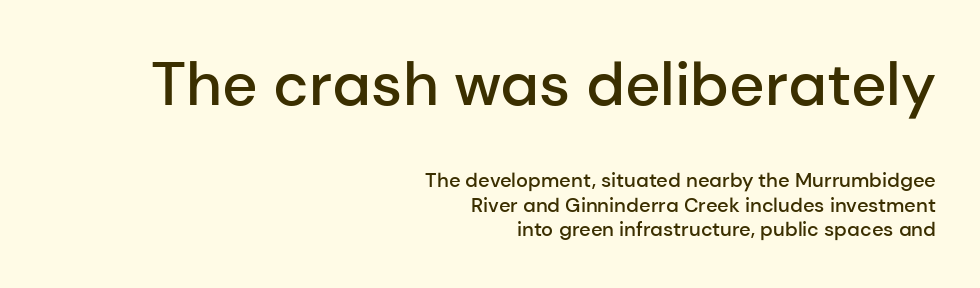
The upper block of text is set noticeably larger than the block beneath it. No feet cap the strokes, marking this as sans-serif type. Do the letters lean? They stand straight. A flush-right, rag-left setting is used for this passage.
